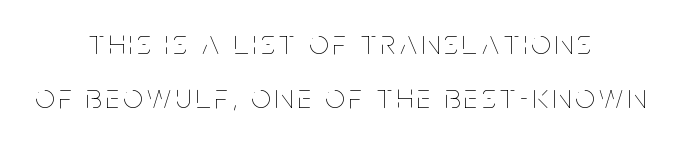
{"italic": "no", "bold": "no", "weight": "thin", "width": "condensed", "stroke_contrast": "low", "x_height": "large", "monospaced": "no", "underline": "no", "align": "center", "line_spacing": "normal", "line_spacing_ratio": 1.6, "glyph_px": 34}
